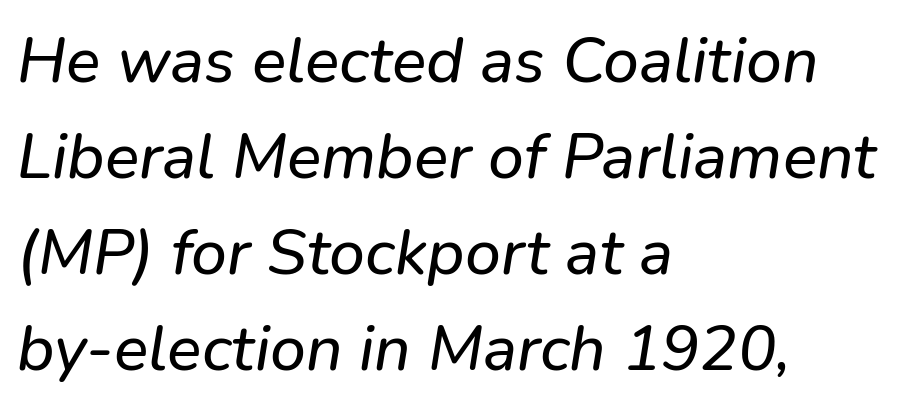
Q: Is the typeface a serif or a sans-serif typeface? A: Sans-serif.
Q: Is the text underlined? A: No.
Q: How is the paragraph aligned? A: Left-aligned.
Q: Is the spacing between letters normal or unusually wide? A: Normal.
Q: Is the spacing between lines tight, normal or loose? A: Normal.
Q: Width (condensed, normal, or wide)? A: Normal.
Q: Stroke contrast? A: Low.
Q: x-height? A: Medium.
Q: Monospaced? A: No.
